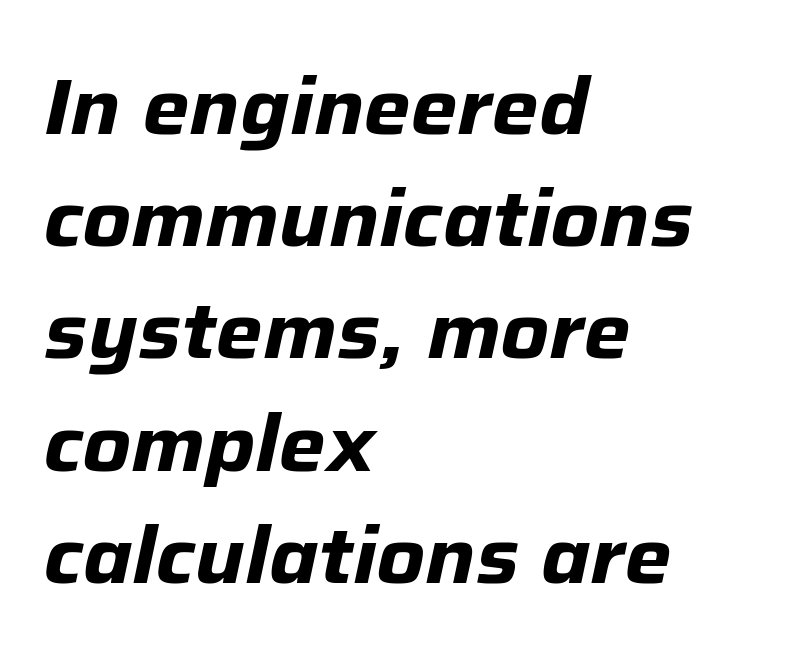
Q: Is the text bold? A: Yes.
Q: Is the text italic (slanted)? A: Yes, it leans right by about 12 degrees.
Q: Is the text underlined? A: No.
Q: How is the paragraph aligned? A: Left-aligned.
Q: Is the spacing between letters normal or unusually wide? A: Normal.
Q: Is the spacing between lines tight, normal or loose? A: Normal.
Q: Width (condensed, normal, or wide)? A: Normal.
Q: Stroke contrast? A: Low.
Q: x-height? A: Medium.
Q: Monospaced? A: No.
